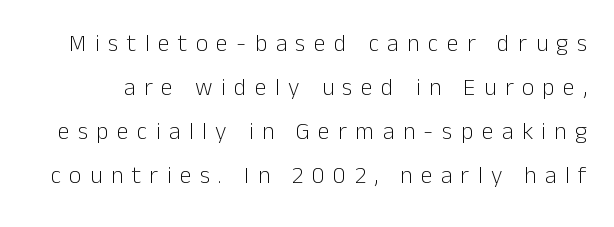
The font is comparable to plain body text, perhaps lighter. Is the letter spacing exaggerated? Yes — the characters are pushed far apart. A bare baseline throughout the passage. Ascenders rise straight up at ninety degrees.
